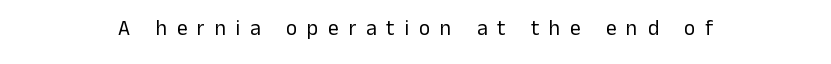
Q: Is the text bold? A: No.
Q: Is the text italic (slanted)? A: No, it is upright.
Q: Is the text underlined? A: No.
Q: Is the spacing between letters normal or unusually wide? A: Unusually wide.
